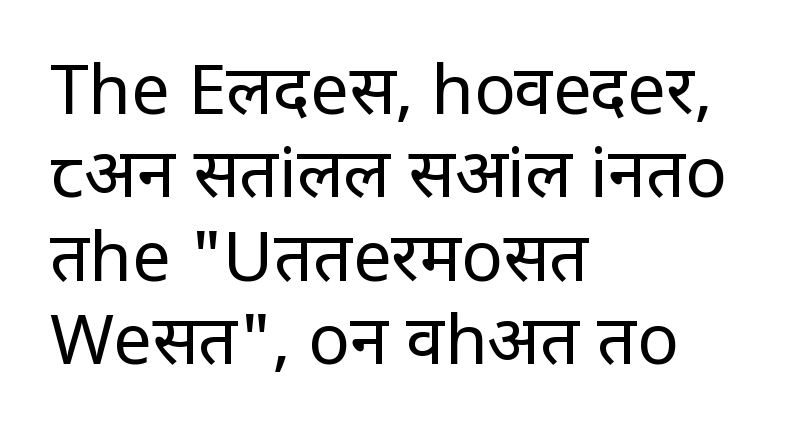
Q: Is the text bold? A: No.
Q: Is the text italic (slanted)? A: No, it is upright.
Q: Is the typeface a serif or a sans-serif typeface? A: Sans-serif.
Q: Is the text underlined? A: No.
Q: How is the paragraph aligned? A: Left-aligned.
Q: Is the spacing between letters normal or unusually wide? A: Normal.
Q: Width (condensed, normal, or wide)? A: Condensed.
Q: Stroke contrast? A: Low.
Q: x-height? A: Large.
Q: Monospaced? A: No.
